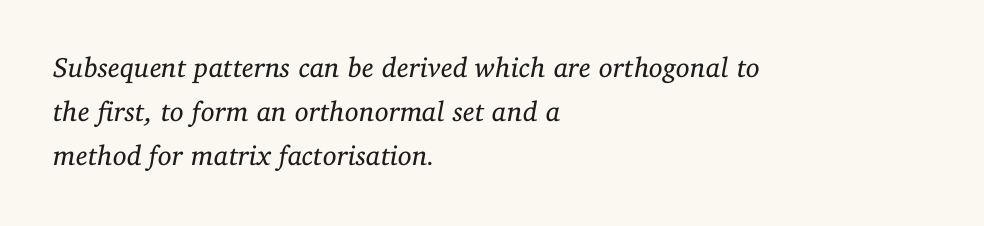
Just letters on the line, the space beneath them empty. The rendering uses a moderate line-height, typical for paragraphs. Look at the tracking — it's just the regular setting, nothing added. The face used here has a pronounced slope to its letters. Weight: regular or lighter.
